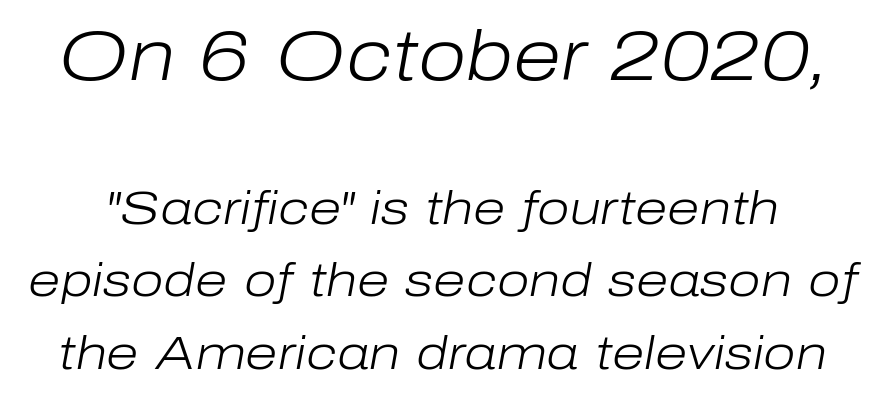
{"italic": "yes", "lean": "right", "slant_degrees": 10, "bold": "no", "weight": "light", "width": "normal", "stroke_contrast": "low", "x_height": "medium", "monospaced": "no", "underline": "no", "line_spacing": "normal", "line_spacing_ratio": 1.54, "letter_spacing": "normal", "letter_spacing_em": 0.0, "larger_block": "first", "size_ratio": 1.49, "glyph_px": 70}
